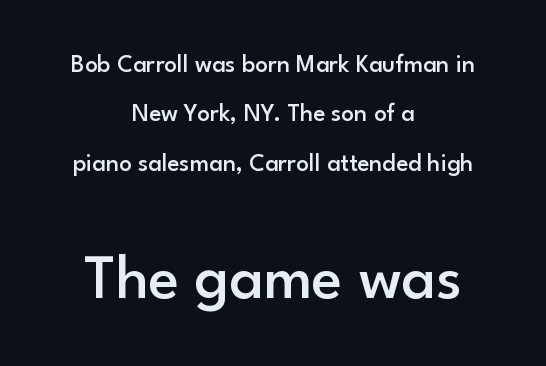
Nothing unusual about the tracking: characters are spaced as the font intends. The specimen omits any rule beneath the text block's lines. If you squint, the bottom block still reads clearly — it's the larger of the two. These lines are composed in type without serifs.
